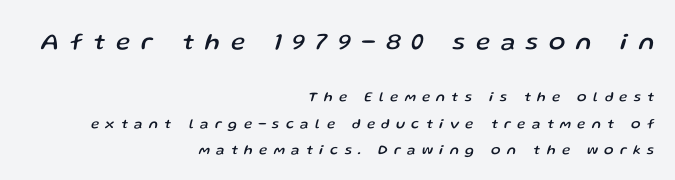
{"italic": "yes", "lean": "right", "slant_degrees": 13, "underline": "no", "align": "right", "line_spacing_ratio": 1.88, "letter_spacing": "wide", "letter_spacing_em": 0.46, "larger_block": "first", "size_ratio": 1.71, "glyph_px": 24}
